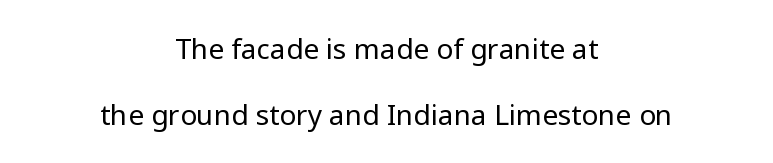
Q: Is the text bold? A: No.
Q: Is the text italic (slanted)? A: No, it is upright.
Q: Is the typeface a serif or a sans-serif typeface? A: Sans-serif.
Q: Is the text underlined? A: No.
Q: How is the paragraph aligned? A: Centered.
Q: Is the spacing between letters normal or unusually wide? A: Normal.
Q: Is the spacing between lines tight, normal or loose? A: Loose.
Q: Width (condensed, normal, or wide)? A: Normal.
Q: Stroke contrast? A: Low.
Q: x-height? A: Medium.
Q: Monospaced? A: No.
